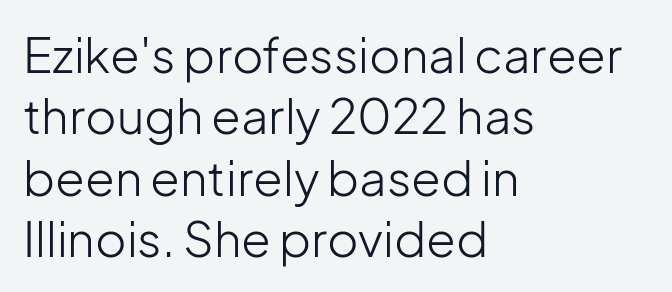
Q: Is the text bold? A: No.
Q: Is the text italic (slanted)? A: No, it is upright.
Q: Is the typeface a serif or a sans-serif typeface? A: Sans-serif.
Q: Is the text underlined? A: No.
Q: How is the paragraph aligned? A: Left-aligned.
Q: Is the spacing between letters normal or unusually wide? A: Normal.
Q: Is the spacing between lines tight, normal or loose? A: Normal.
Q: Width (condensed, normal, or wide)? A: Normal.
Q: Stroke contrast? A: Low.
Q: x-height? A: Medium.
Q: Monospaced? A: No.
